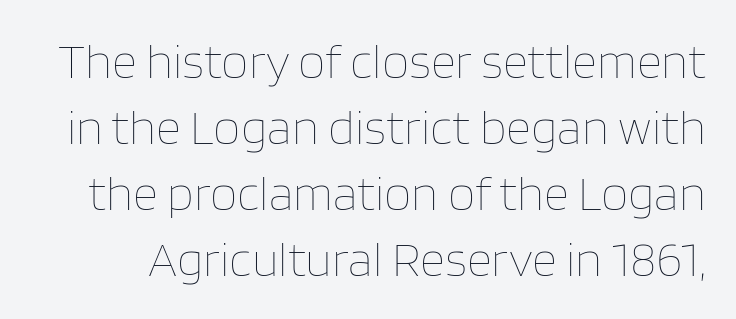
{"italic": "no", "bold": "no", "weight": "thin", "width": "normal", "stroke_contrast": "low", "x_height": "large", "monospaced": "no", "underline": "no", "line_spacing": "normal", "line_spacing_ratio": 1.35, "letter_spacing": "normal", "letter_spacing_em": 0.0, "glyph_px": 49}
